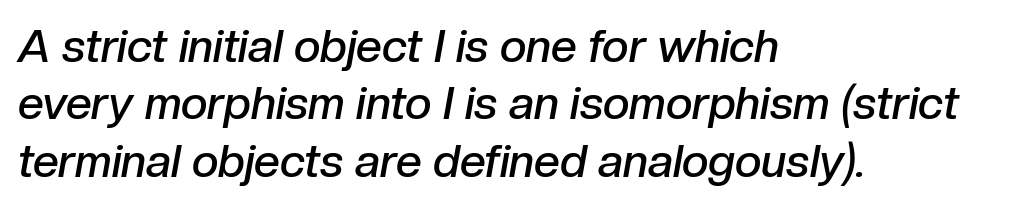
Quick note: interline space is typical. Looks like regular typesetting: each glyph gets only the width it needs. Line starts are locked; line ends wander. Does the weight exceed regular? Yes, but only to semibold. Check under the words: just untouched page. The text carries the slant typical of an italic or oblique font.
